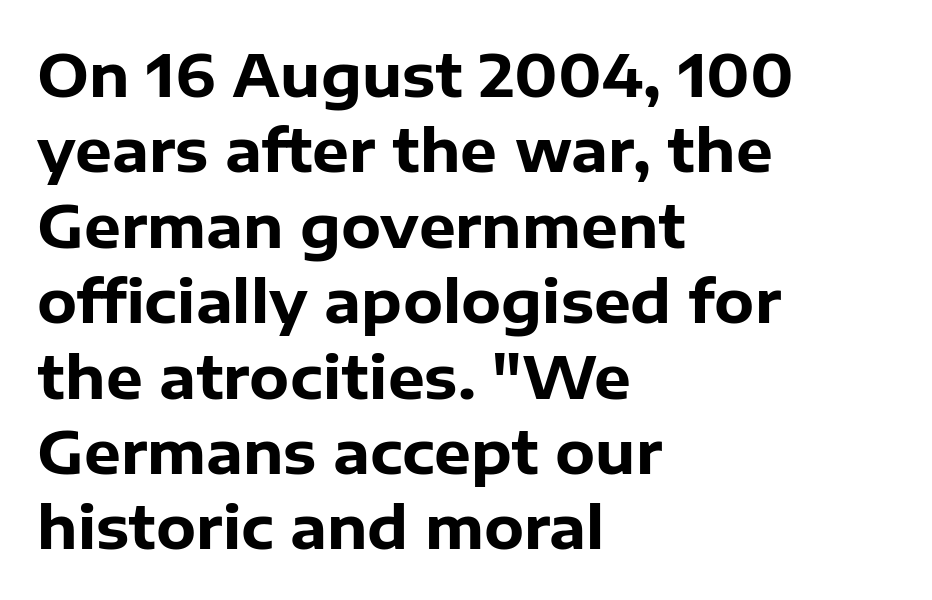
Serifs: no, the terminals of the letterforms are clean. The gaps between neighbouring characters are ordinary and unremarkable. These lines were composed using upright roman letters. Underline: absent. The compositor pushed each line to the left boundary.
